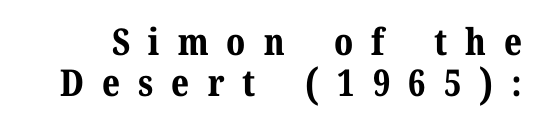
Heavy, bold letterforms. Rule under the text: the space is simply empty. These lines are rendered in a variable-pitch font. Letterform terminals end in serifs throughout the passage. The gaps between neighbouring characters are conspicuously large. Posture: straight, roman, zero tilt.
